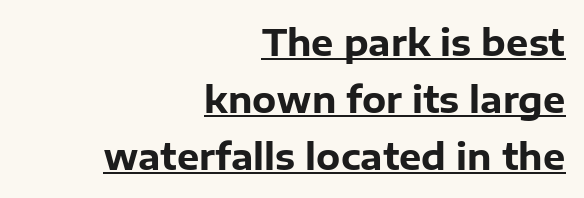
Heft: maximum for text — a bold. Check where the strokes stop: nothing finishes them off — pure sans. The type is set solid horizontally, with unmodified tracking. Quick note: not italic, upright. The face used here appears with an underline applied. The lines sit at an ordinary, default distance from one another.
